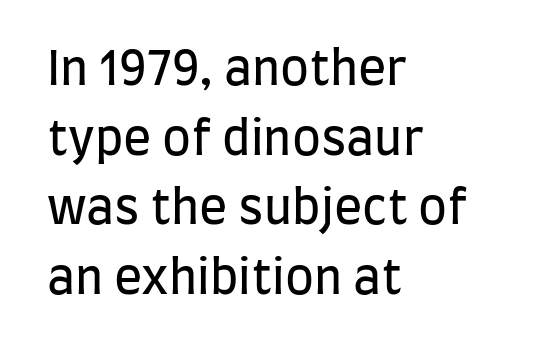
{"serif": "no", "italic": "no", "bold": "no", "weight": "regular", "width": "condensed", "stroke_contrast": "low", "x_height": "large", "monospaced": "no", "underline": "no", "align": "left", "line_spacing": "normal", "line_spacing_ratio": 1.48, "letter_spacing": "normal", "letter_spacing_em": 0.0, "glyph_px": 47}
